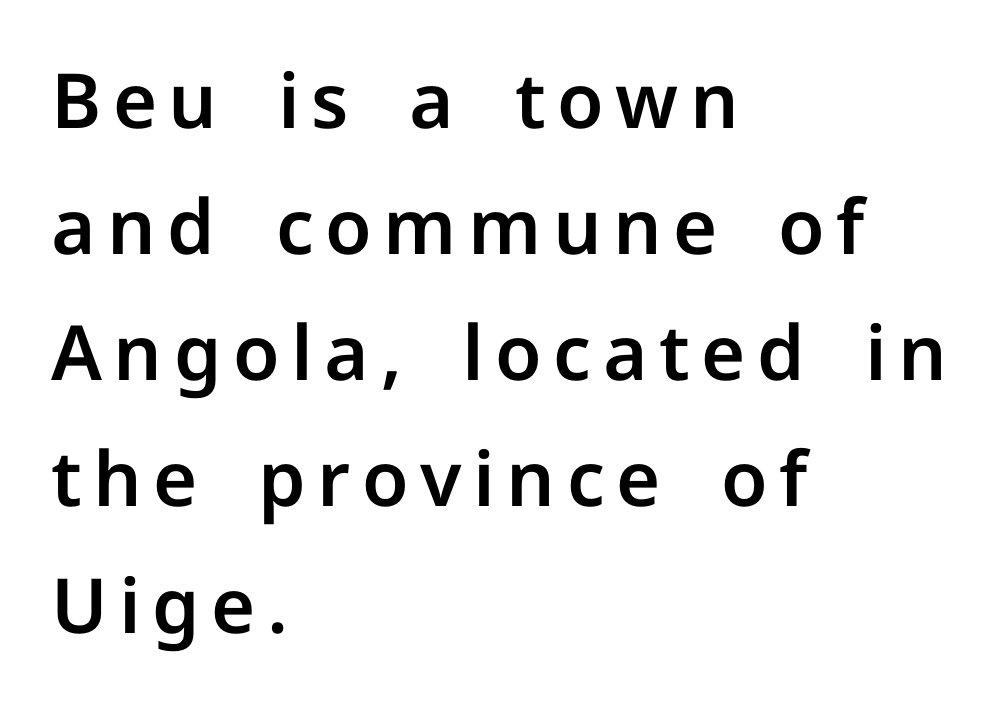
The image shows 76 px sans-serif type, upright; set left-aligned, normal line spacing (1.66x), not underlined; low stroke contrast and a medium x-height.
